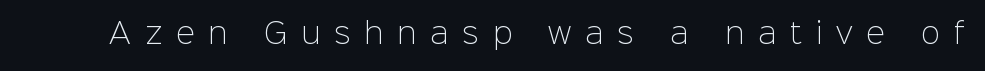
{"serif": "no", "italic": "no", "bold": "no", "weight": "light", "width": "normal", "stroke_contrast": "low", "x_height": "medium", "monospaced": "no", "underline": "no", "letter_spacing": "wide", "letter_spacing_em": 0.5, "glyph_px": 28}
